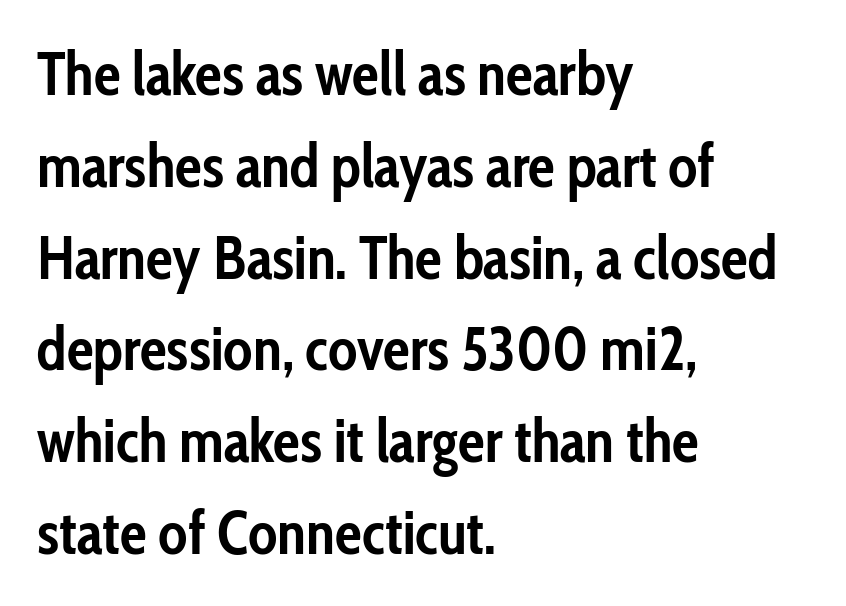
The face used here is a sans, in the tradition of grotesques and geometrics. The lines sit at an ordinary, default distance from one another. This sample is left-justified, so line endings fall wherever the words run out. Between one letter and the next there's only the usual sliver of space.
